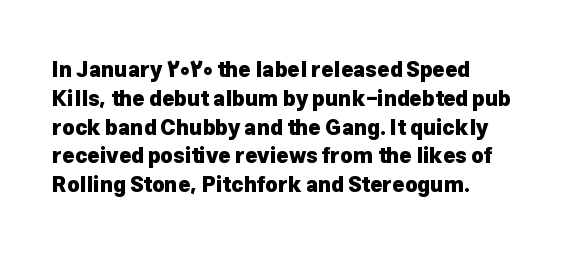
The image shows 21 px bold type, upright; set normal line spacing (1.37x), normal letter spacing, not underlined.
